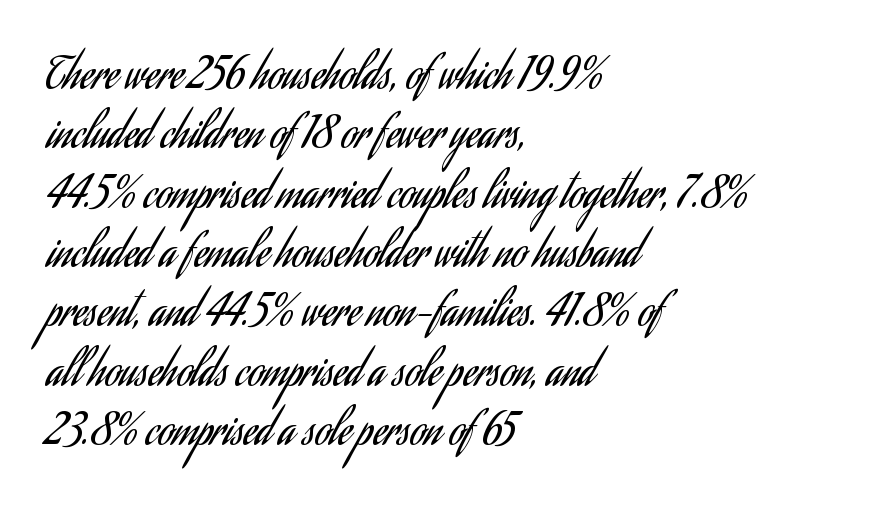
Q: Is the text bold? A: No.
Q: Is the text italic (slanted)? A: Yes.
Q: Is the typeface a serif or a sans-serif typeface? A: Sans-serif.
Q: Is the text underlined? A: No.
Q: How is the paragraph aligned? A: Left-aligned.
Q: Is the spacing between letters normal or unusually wide? A: Normal.
Q: Is the spacing between lines tight, normal or loose? A: Normal.
Q: Width (condensed, normal, or wide)? A: Condensed.
Q: Stroke contrast? A: Low.
Q: x-height? A: Small.
Q: Monospaced? A: No.
